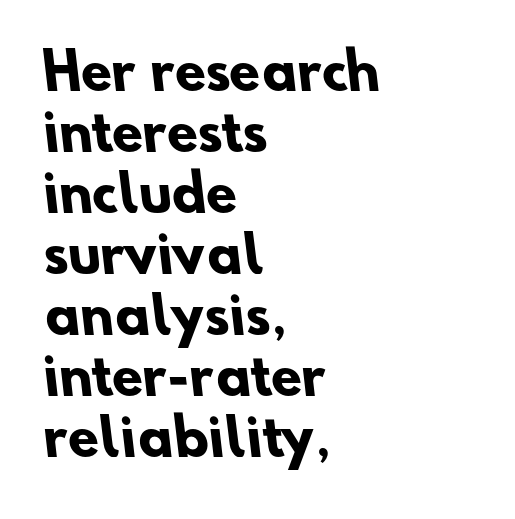
{"serif": "no", "bold": "yes", "weight": "heavy", "width": "normal", "stroke_contrast": "low", "x_height": "small", "monospaced": "no", "underline": "no", "align": "left", "line_spacing_ratio": 1.22, "letter_spacing": "normal", "letter_spacing_em": 0.0, "glyph_px": 50}
